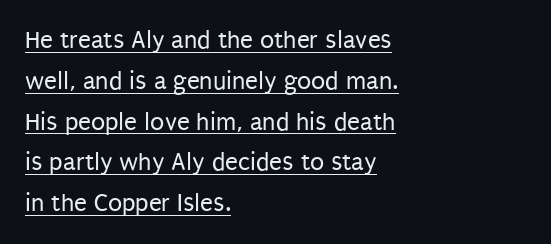
{"italic": "no", "bold": "no", "underline": "yes", "align": "left", "line_spacing": "normal", "line_spacing_ratio": 1.57, "letter_spacing": "normal", "letter_spacing_em": 0.0, "glyph_px": 26}
